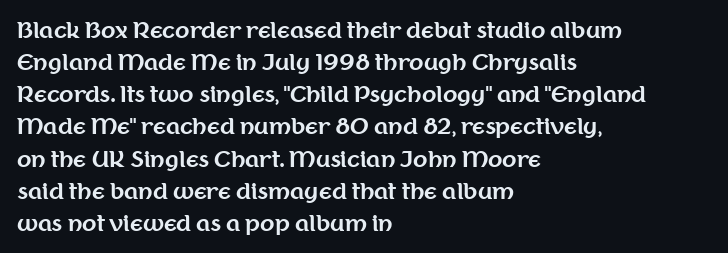
The image shows 21 px bold type, upright; set left-aligned, normal line spacing (1.53x), normal letter spacing, not underlined.
